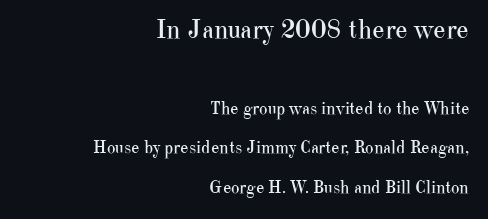
{"italic": "no", "bold": "no", "underline": "no", "align": "right", "line_spacing": "loose", "line_spacing_ratio": 2.22, "letter_spacing": "normal", "letter_spacing_em": 0.0, "larger_block": "first", "size_ratio": 1.5, "glyph_px": 27}
